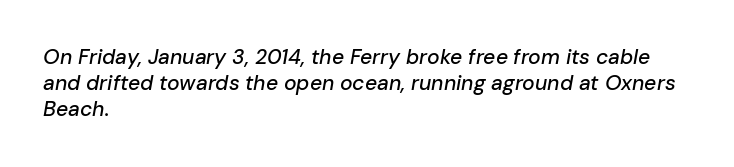
Q: Is the text italic (slanted)? A: Yes, it leans right by about 10 degrees.
Q: Is the text underlined? A: No.
Q: How is the paragraph aligned? A: Left-aligned.
Q: Is the spacing between letters normal or unusually wide? A: Normal.
Q: Is the spacing between lines tight, normal or loose? A: Normal.
